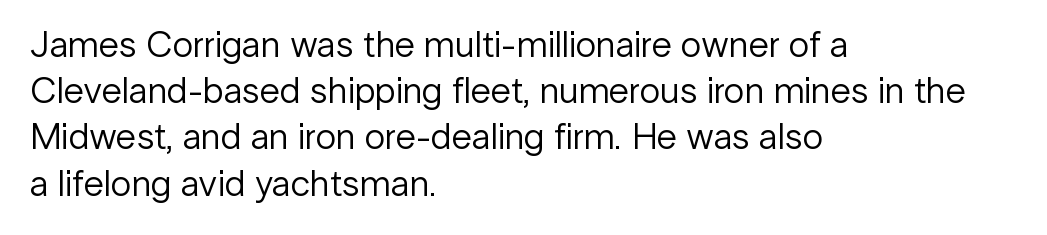
{"serif": "no", "italic": "no", "bold": "no", "weight": "regular", "width": "normal", "stroke_contrast": "low", "x_height": "medium", "monospaced": "no", "underline": "no", "align": "left", "line_spacing": "normal", "line_spacing_ratio": 1.25, "letter_spacing": "normal", "letter_spacing_em": 0.0, "glyph_px": 37}
